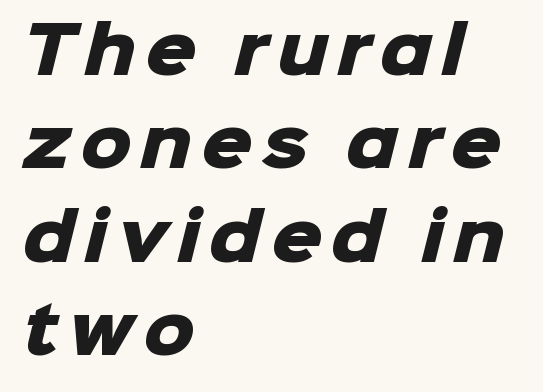
Each row of text sits above clean, open space. Vertically, the passage feels balanced, rows spaced as you'd expect. Visually the block forms a straight wall on the left and a jagged coastline on the right. The face used here is a sans, in the tradition of grotesques and geometrics.
